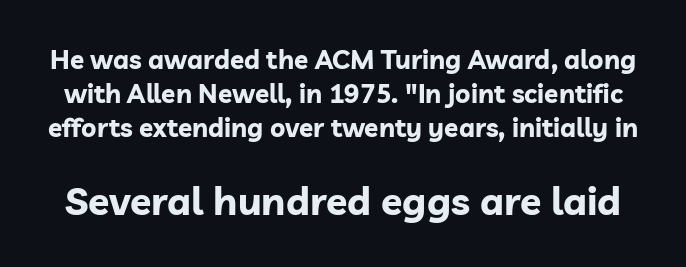
Spacing verdict: proportional, widths tailored to each character. Pretty heavy lettering here — definitely bold. The type family on display is of the sans-serif kind. The type is set solid horizontally, with unmodified tracking. Evenly set lines give the paragraph a standard silhouette.
